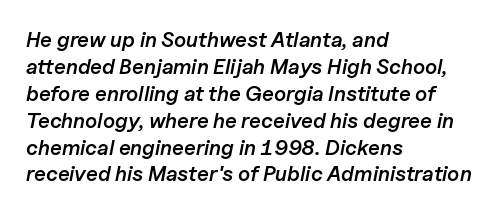
{"italic": "yes", "lean": "right", "slant_degrees": 11, "bold": "semi", "underline": "no", "align": "left", "line_spacing": "normal", "line_spacing_ratio": 1.28, "letter_spacing": "normal", "letter_spacing_em": 0.0, "glyph_px": 21}
